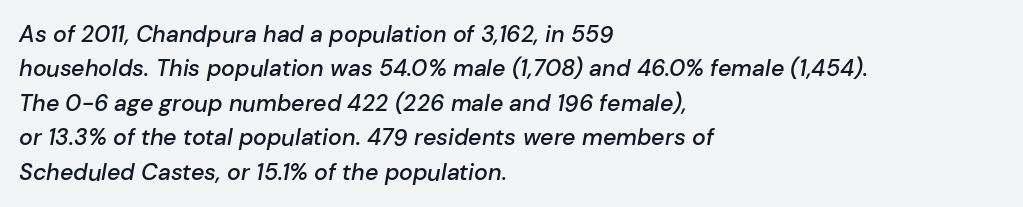
Normally led — the rows are evenly, conventionally spaced. Spacing between characters is what you'd get straight out of the box. Quick note: underline off. The text block is weighted toward the left margin, trailing off unevenly rightward. A typesetter would mark this as italic.
